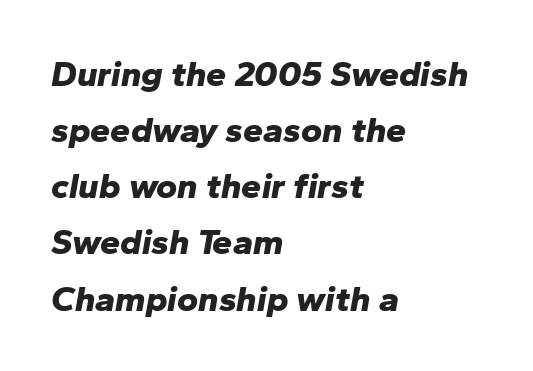
{"italic": "yes", "lean": "right", "slant_degrees": 10, "bold": "yes", "weight": "bold", "width": "normal", "stroke_contrast": "low", "x_height": "medium", "monospaced": "no", "underline": "no", "align": "left", "line_spacing": "normal", "line_spacing_ratio": 1.56, "letter_spacing": "normal", "letter_spacing_em": 0.0, "glyph_px": 36}
